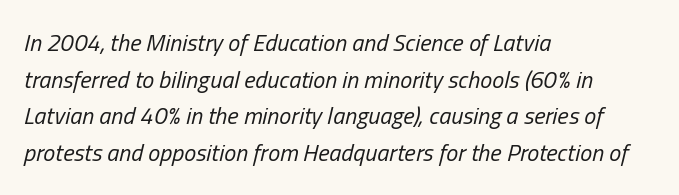
{"italic": "yes", "lean": "right", "slant_degrees": 13, "bold": "no", "underline": "no", "align": "left", "line_spacing": "normal", "line_spacing_ratio": 1.53, "letter_spacing": "normal", "letter_spacing_em": 0.0, "glyph_px": 24}
